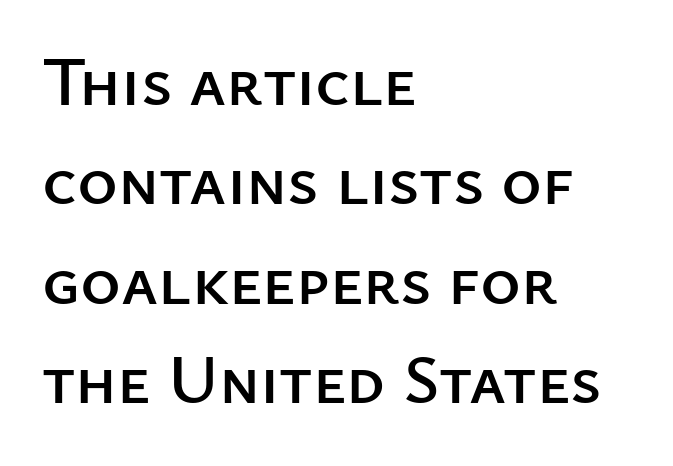
Quick note: not italic, upright. The gap between lines stays unmarked. Proportional: the letters do not fall into vertical columns. Inter-character spacing is left at the font's built-in metrics. Alignment: flush left.
